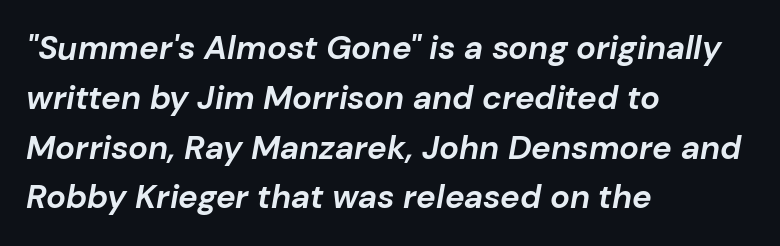
Words appear dense and cohesive because spacing is normal. No word sits above an underline. Summary of vertical rhythm: regular, with standard interline spacing. The rendering uses natural spacing where letterforms have individual widths.
